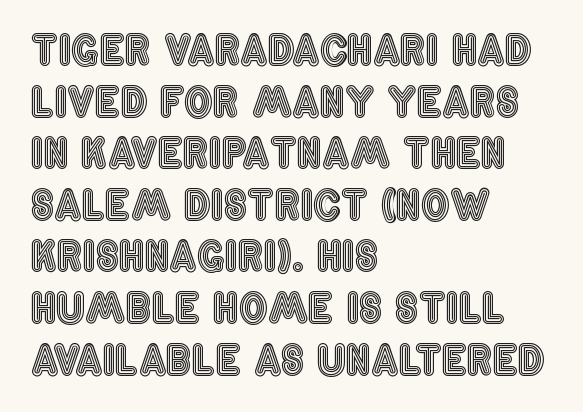
Quick note: interline space is typical. A roman cut, with each character standing at attention. These lines stack with their left ends in a neat column. Caption: standard tracking, unaltered.
